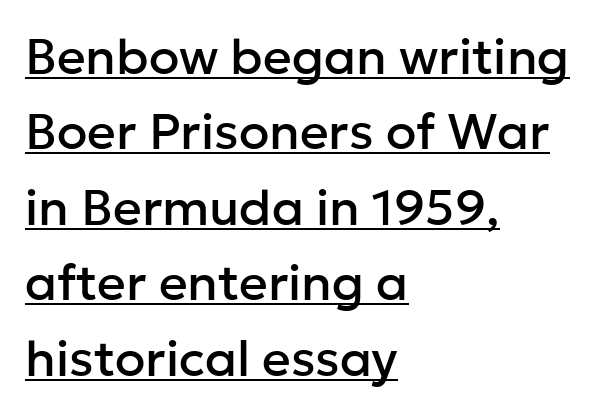
Q: Is the text italic (slanted)? A: No, it is upright.
Q: Is the typeface a serif or a sans-serif typeface? A: Sans-serif.
Q: Is the text underlined? A: Yes.
Q: How is the paragraph aligned? A: Left-aligned.
Q: Is the spacing between letters normal or unusually wide? A: Normal.
Q: Is the spacing between lines tight, normal or loose? A: Normal.
Q: Width (condensed, normal, or wide)? A: Normal.
Q: Stroke contrast? A: Low.
Q: x-height? A: Medium.
Q: Monospaced? A: No.
